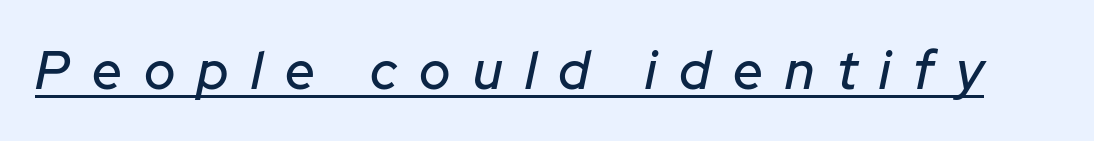
Between one letter and the next there's a generous, obvious gap. The letters advance in unequal steps, a hallmark of proportional type. Slanted lettering throughout. A rule runs beneath these lines of type.
